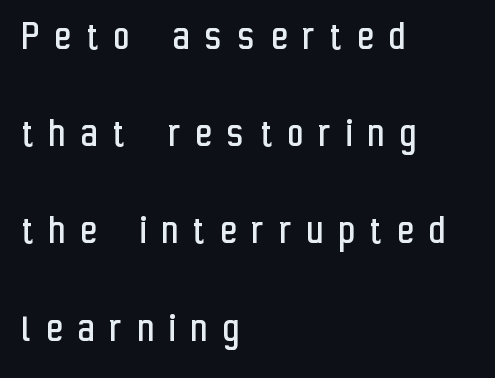
{"serif": "no", "italic": "no", "bold": "no", "weight": "regular", "width": "condensed", "stroke_contrast": "low", "x_height": "medium", "monospaced": "no", "underline": "no", "align": "left", "line_spacing": "loose", "line_spacing_ratio": 2.26, "letter_spacing": "wide", "letter_spacing_em": 0.37, "glyph_px": 43}
